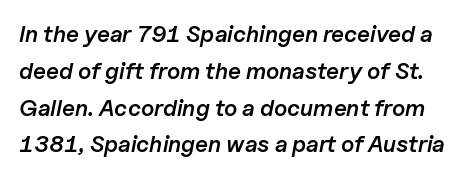
Q: Is the text bold? A: Semi-bold.
Q: Is the text italic (slanted)? A: Yes, it leans right by about 11 degrees.
Q: Is the text underlined? A: No.
Q: Is the spacing between letters normal or unusually wide? A: Normal.
Q: Is the spacing between lines tight, normal or loose? A: Normal.
